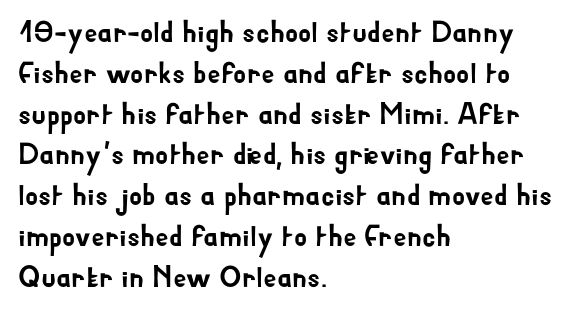
Q: Is the text italic (slanted)? A: No, it is upright.
Q: Is the typeface a serif or a sans-serif typeface? A: Sans-serif.
Q: Is the text underlined? A: No.
Q: How is the paragraph aligned? A: Left-aligned.
Q: Is the spacing between letters normal or unusually wide? A: Normal.
Q: Is the spacing between lines tight, normal or loose? A: Normal.
Q: Width (condensed, normal, or wide)? A: Normal.
Q: Stroke contrast? A: Low.
Q: x-height? A: Small.
Q: Monospaced? A: No.
